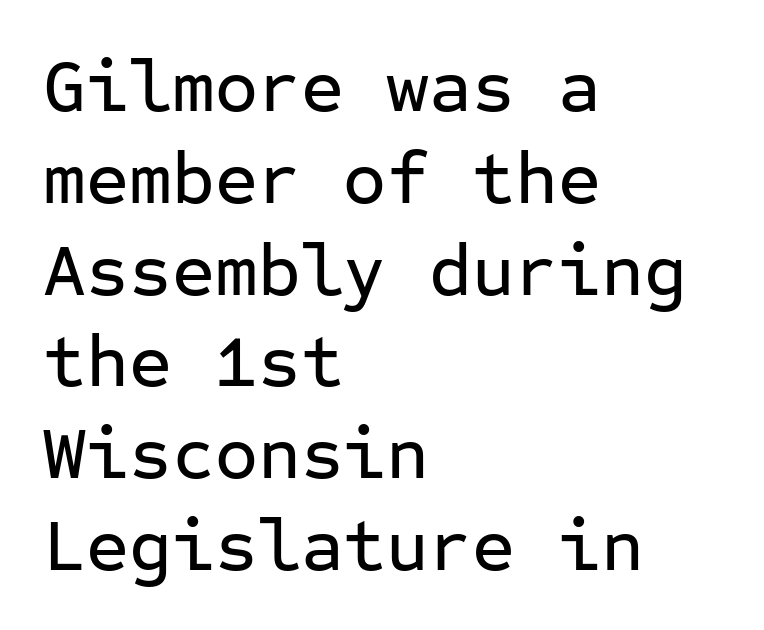
The image shows 74 px sans-serif type, upright, monospaced; set left-aligned, line spacing 1.24x, normal letter spacing, not underlined; low stroke contrast and a medium x-height.
